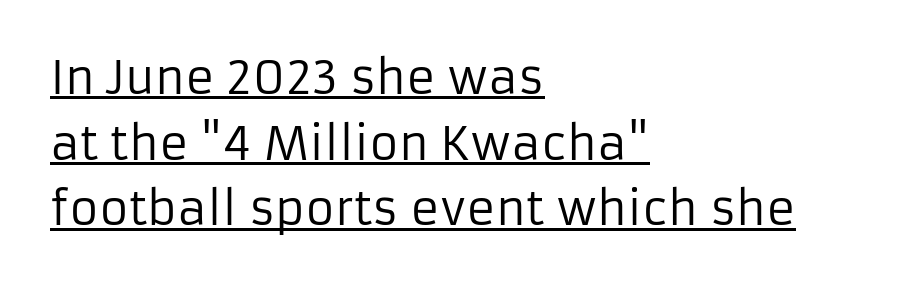
The type is set solid horizontally, with unmodified tracking. Posture: upright roman. Caption: lettering with a line underneath. In terms of leading, this rendering sits right in the middle. Weight: not bold — regular or lighter. A student would call this left alignment; a typographer would say flush left, rag right.
